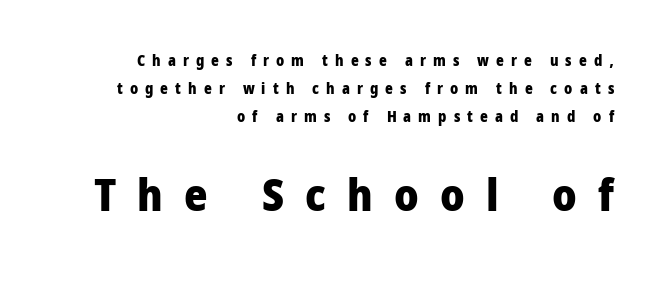
The image shows 45 px heavy sans-serif type, upright; set right-aligned, line spacing 1.88x, unusually wide letter spacing (+0.47 em), not underlined; the second (bottom) block is 3.0x larger; low stroke contrast and a medium x-height.
